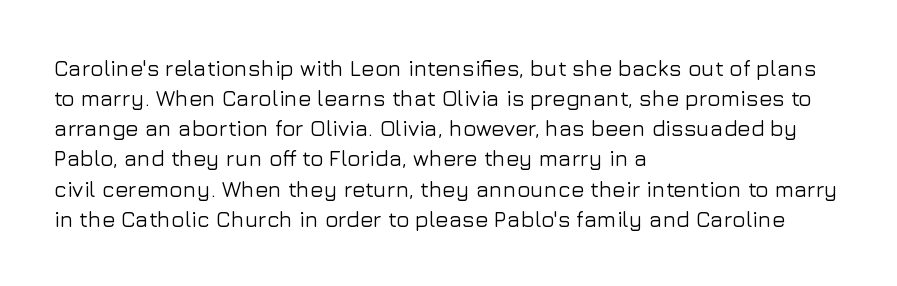
The image shows 22 px text type, upright; set left-aligned, normal line spacing (1.37x), normal letter spacing, not underlined.
